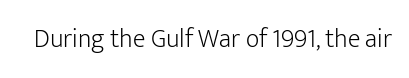
The image shows 26 px text type, upright; set normal letter spacing, not underlined.
